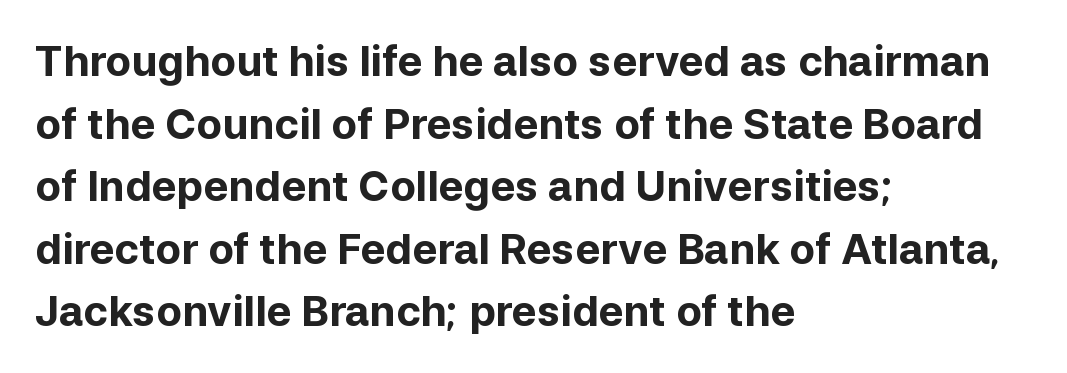
The lines in this sample share a left origin and differ only in where they stop. Check the space under the baseline: it is left empty. Is the letter spacing exaggerated? No — it looks like the ordinary default. The characters display no serif detailing; their extremities are plain. The block of text has a typical density, with ordinary space between rows.
